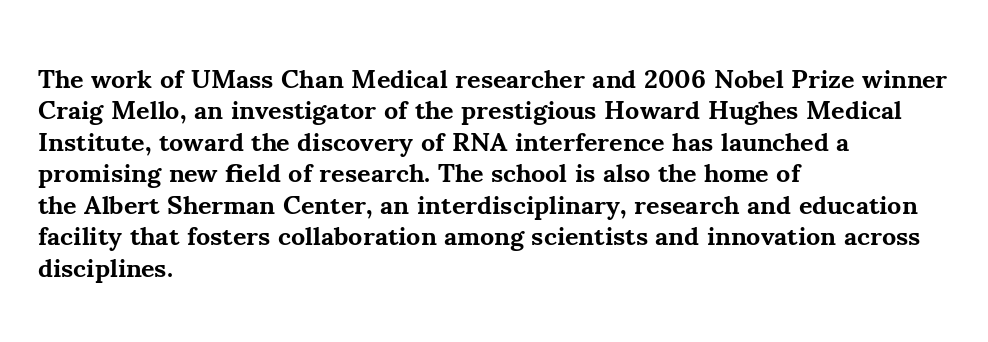
Q: Is the text bold? A: Yes.
Q: Is the text italic (slanted)? A: No, it is upright.
Q: Is the text underlined? A: No.
Q: How is the paragraph aligned? A: Left-aligned.
Q: Is the spacing between letters normal or unusually wide? A: Normal.
